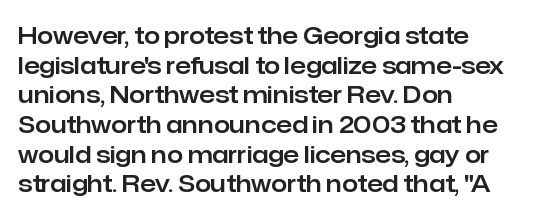
The image shows 23 px text type, upright; set left-aligned, normal line spacing (1.29x), normal letter spacing, not underlined.
